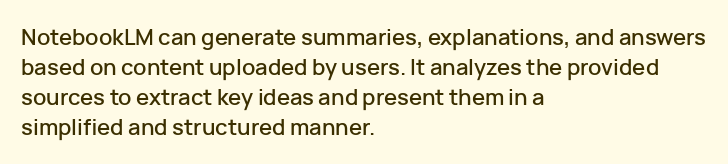
The lettering stays uniformly vertical, giving the passage a roman look. The text block is weighted toward the left margin, trailing off unevenly rightward. A typesetter would call this zero additional tracking. Evenly set lines give the paragraph a standard silhouette.
